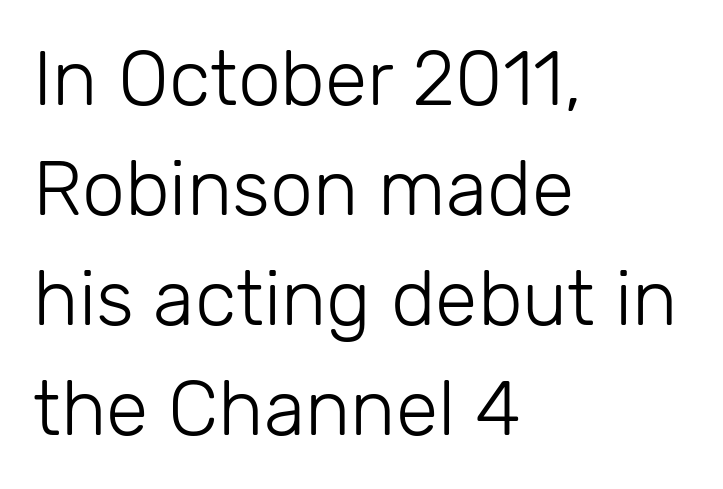
In terms of letterform style, serifs are entirely absent. The leading is moderate, giving the passage an even texture. Is the block centered? No — it sits flush against the left margin. Posture: upright roman. The baseline area is clear.
